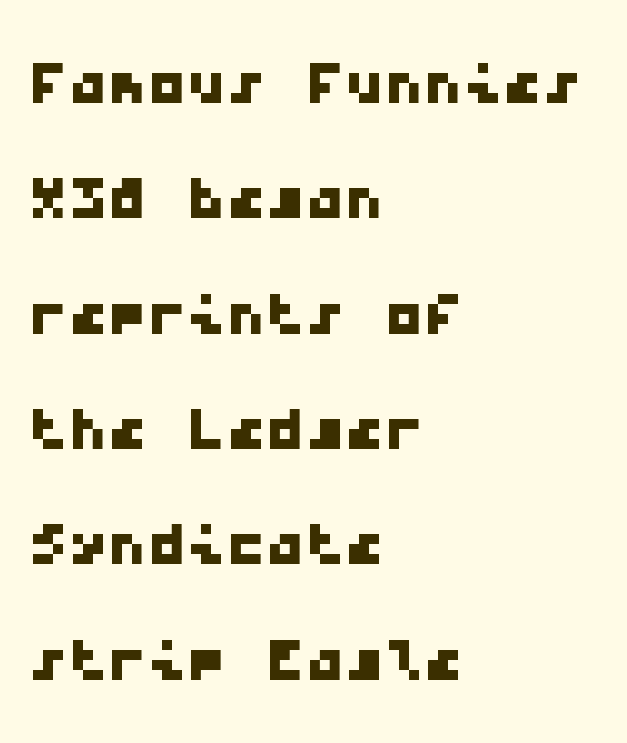
{"serif": "no", "width": "wide", "stroke_contrast": "low", "x_height": "medium", "monospaced": "yes", "underline": "no", "align": "left", "line_spacing": "normal", "line_spacing_ratio": 1.46, "letter_spacing": "normal", "letter_spacing_em": 0.0, "glyph_px": 79}
